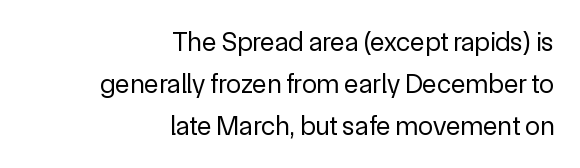
{"italic": "no", "bold": "no", "underline": "no", "align": "right", "line_spacing": "normal", "line_spacing_ratio": 1.55, "letter_spacing": "normal", "letter_spacing_em": 0.0, "glyph_px": 27}
